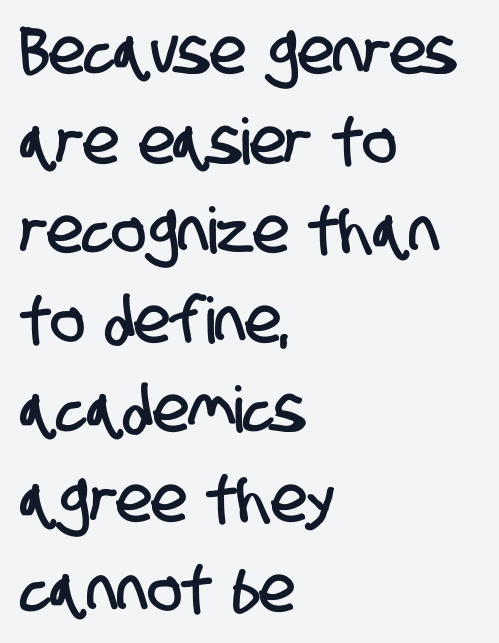
Note the varied advance widths — an 'i' is clearly narrower than an 'm'. In terms of letterspacing, this is plain default setting. In terms of leading, this rendering sits right in the middle. This is sans-serif lettering, the kind often seen on screens and signage.
